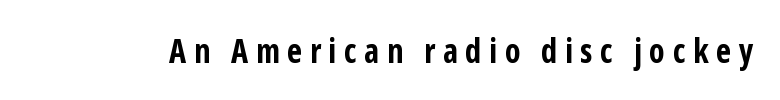
Q: Is the text bold? A: Yes.
Q: Is the text italic (slanted)? A: No, it is upright.
Q: Is the typeface a serif or a sans-serif typeface? A: Sans-serif.
Q: Is the text underlined? A: No.
Q: Is the spacing between letters normal or unusually wide? A: Unusually wide.
Q: Width (condensed, normal, or wide)? A: Condensed.
Q: Stroke contrast? A: Low.
Q: x-height? A: Medium.
Q: Monospaced? A: No.
